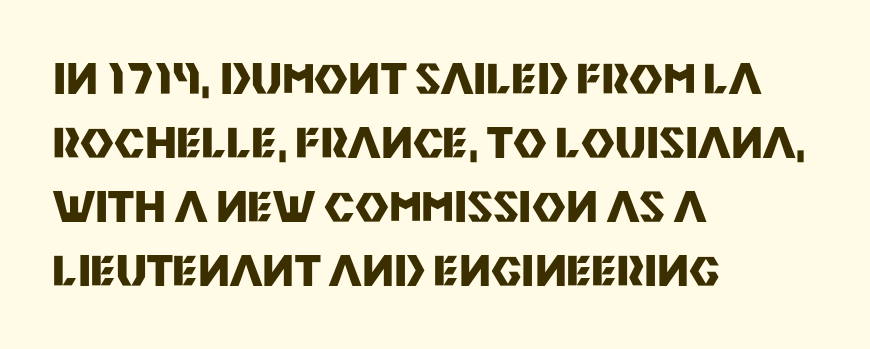
Here the designer chose a conventional face with non-uniform glyph widths. Visually the block forms a straight wall on the left and a jagged coastline on the right. Words float on clear page, feet unadorned. On the weight axis this lands at bold, roughly 700.
